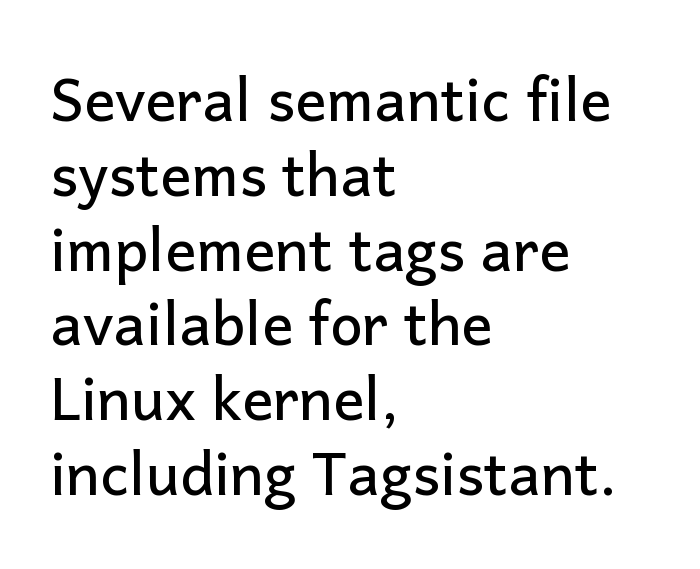
{"serif": "no", "italic": "no", "width": "normal", "stroke_contrast": "low", "x_height": "medium", "monospaced": "no", "underline": "no", "align": "left", "line_spacing": "normal", "line_spacing_ratio": 1.29, "letter_spacing": "normal", "letter_spacing_em": 0.0, "glyph_px": 58}
